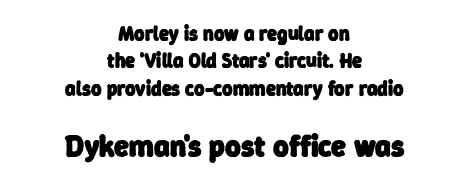
Character widths vary here, with narrow letters taking less room than wide ones. The rendering keeps characters at their native spacing. What's the leading like? Ordinary, nothing unusual. In terms of weight, the rendering is a true, heavy bold. Both edges are ragged and mirror each other, which tells us the setting is centered. Visually, the bottom section dominates because its glyphs are scaled up.
